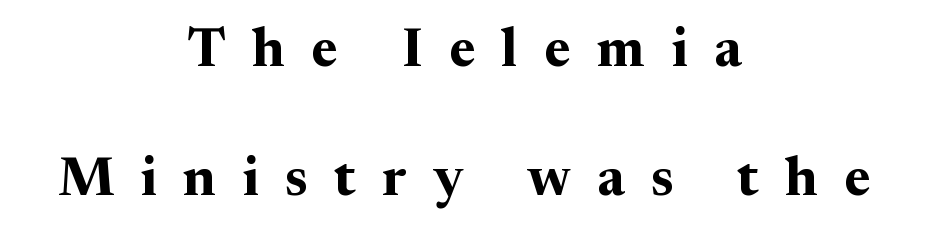
Regarding leading, the lines here are spaced well apart. Characters follow at a spacing far wider than the type designer built in. Each letter keeps its own natural width here, so spacing adapts to shape. Rendered with straight, roman letterforms. This rendering uses center alignment, leaving both contours irregular but symmetric.
